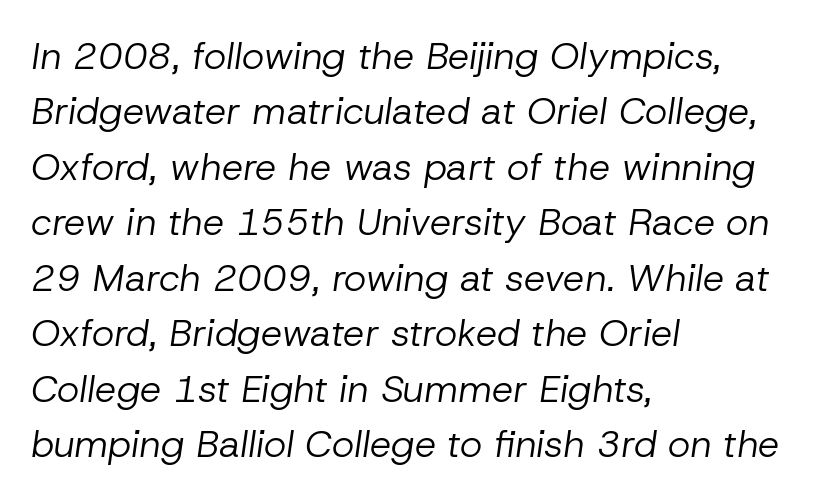
The image shows 38 px regular-weight type, italic (leaning right); set left-aligned, normal line spacing (1.46x), normal letter spacing, not underlined; low stroke contrast and a medium x-height.
